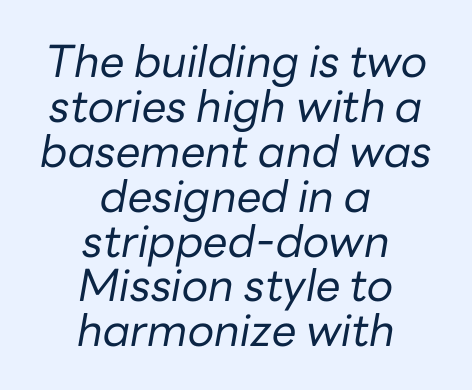
Stems here are at most as thick as an everyday book face. Has an underline been added? It has not. Every row of glyphs is offset so its center matches the block's center. These lines are rendered in a variable-pitch font. Slanted lettering throughout. Rows of type sit shoulder to shoulder in the vertical direction.
